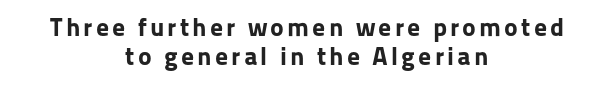
The image shows 26 px bold type, upright; set centered, tight line spacing (1.1x), not underlined.
